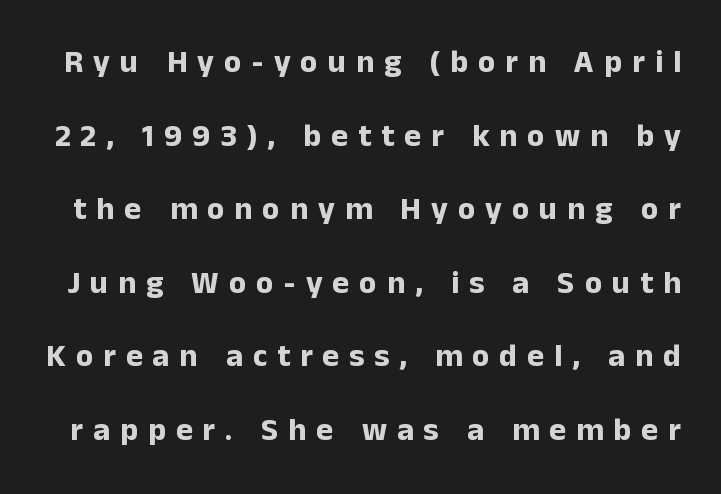
The image shows 32 px bold sans-serif type, upright; set loose line spacing (2.3x), unusually wide letter spacing (+0.31 em), not underlined; low stroke contrast and a medium x-height.
